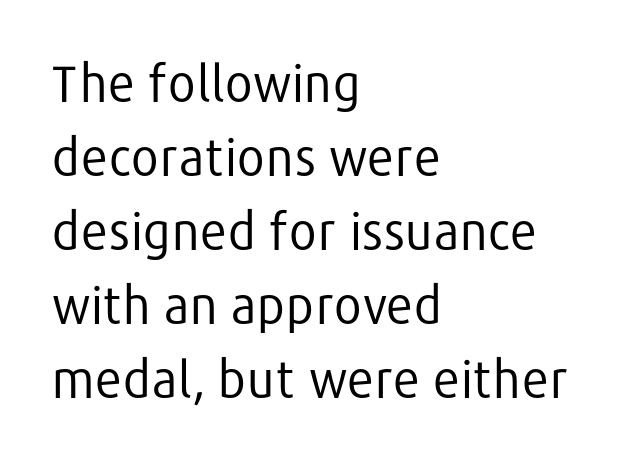
Q: Is the text bold? A: No.
Q: Is the text italic (slanted)? A: No, it is upright.
Q: Is the typeface a serif or a sans-serif typeface? A: Sans-serif.
Q: Is the text underlined? A: No.
Q: How is the paragraph aligned? A: Left-aligned.
Q: Is the spacing between letters normal or unusually wide? A: Normal.
Q: Is the spacing between lines tight, normal or loose? A: Normal.
Q: Width (condensed, normal, or wide)? A: Normal.
Q: Stroke contrast? A: Low.
Q: x-height? A: Medium.
Q: Monospaced? A: No.
